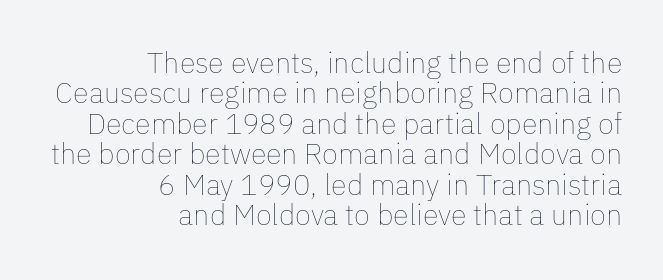
Q: Is the text bold? A: No.
Q: Is the text italic (slanted)? A: No, it is upright.
Q: Is the text underlined? A: No.
Q: How is the paragraph aligned? A: Right-aligned.
Q: Is the spacing between letters normal or unusually wide? A: Normal.
Q: Is the spacing between lines tight, normal or loose? A: Tight.
Q: Width (condensed, normal, or wide)? A: Normal.
Q: Stroke contrast? A: Low.
Q: x-height? A: Medium.
Q: Monospaced? A: No.
